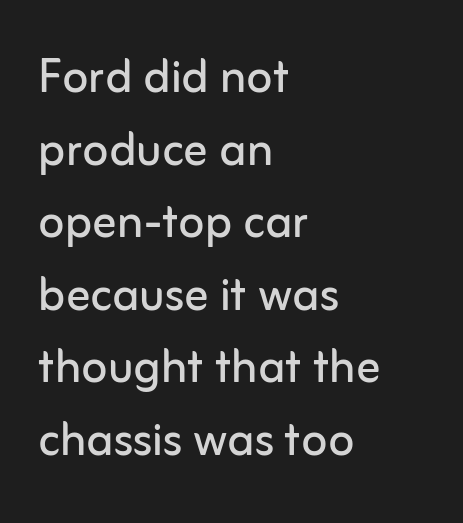
{"serif": "no", "italic": "no", "bold": "no", "weight": "regular", "width": "normal", "stroke_contrast": "low", "x_height": "medium", "monospaced": "no", "underline": "no", "align": "left", "line_spacing_ratio": 1.21, "letter_spacing": "normal", "letter_spacing_em": 0.0, "glyph_px": 60}
